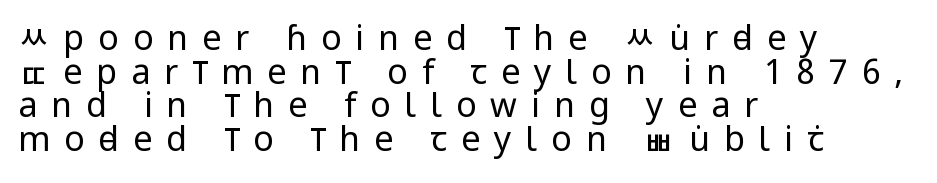
A clean baseline with only descenders dipping below it. Stem width sits at or under what a default text font uses. The setting favours the left margin, as ordinary paragraphs usually do. Summary of vertical rhythm: compact, with narrow interline spacing.
